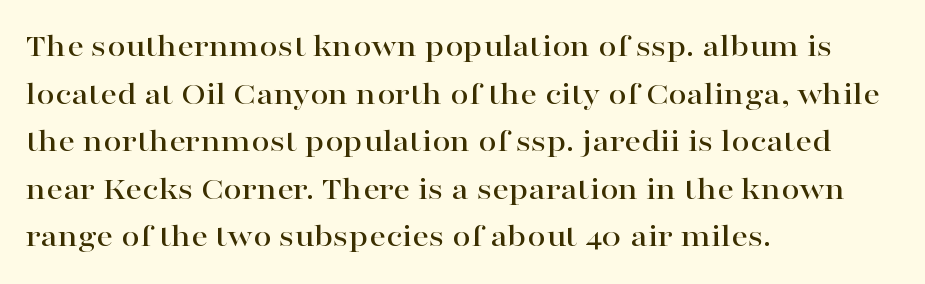
The image shows 33 px wide serif type, upright; set left-aligned, normal line spacing (1.44x), normal letter spacing, not underlined; high stroke contrast and a medium x-height.
